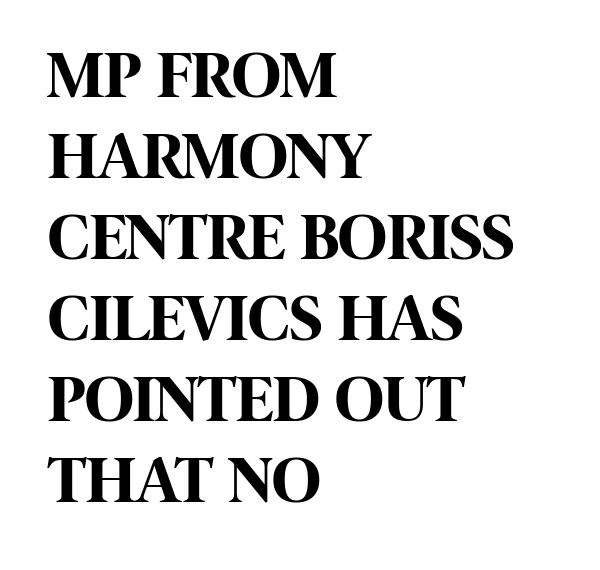
The image shows 67 px bold, condensed sans-serif type, upright; set left-aligned, line spacing 1.21x, normal letter spacing, not underlined; high stroke contrast and a large x-height.
